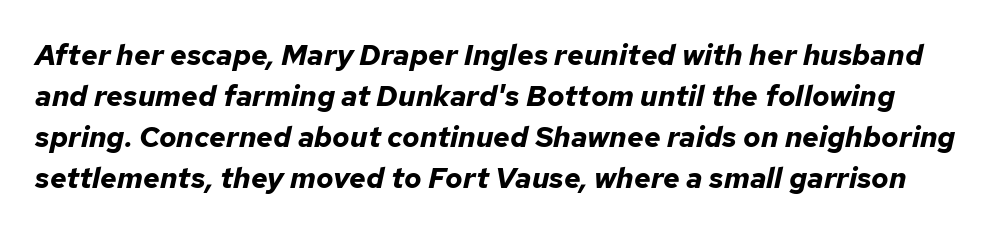
Q: Is the text bold? A: Yes.
Q: Is the text italic (slanted)? A: Yes, it leans right by about 12 degrees.
Q: Is the text underlined? A: No.
Q: Is the spacing between letters normal or unusually wide? A: Normal.
Q: Is the spacing between lines tight, normal or loose? A: Normal.
Q: Width (condensed, normal, or wide)? A: Normal.
Q: Stroke contrast? A: Low.
Q: x-height? A: Medium.
Q: Monospaced? A: No.
